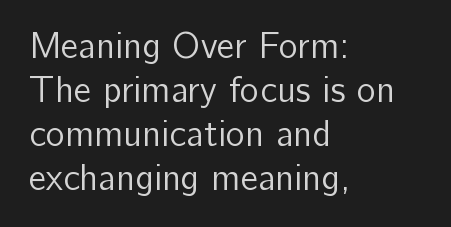
The image shows 36 px regular-weight sans-serif type, upright; set left-aligned, line spacing 1.22x, normal letter spacing, not underlined; low stroke contrast and a medium x-height.
